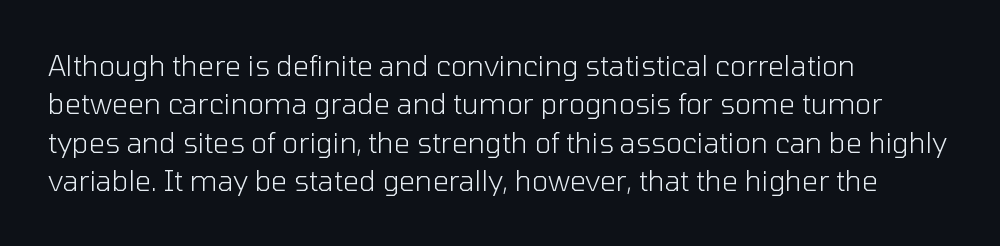
{"serif": "no", "italic": "no", "bold": "no", "weight": "light", "width": "normal", "stroke_contrast": "low", "x_height": "medium", "monospaced": "no", "underline": "no", "align": "left", "line_spacing": "normal", "line_spacing_ratio": 1.37, "letter_spacing": "normal", "letter_spacing_em": 0.0, "glyph_px": 28}
